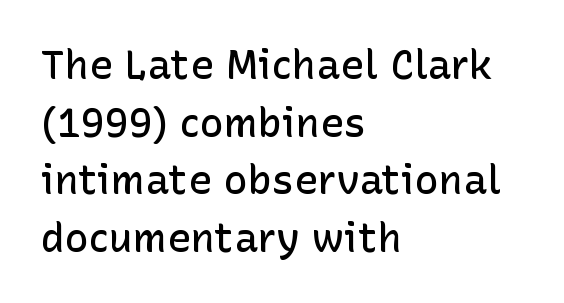
{"serif": "no", "italic": "no", "bold": "semi", "weight": "semibold", "width": "normal", "stroke_contrast": "low", "x_height": "medium", "monospaced": "no", "underline": "no", "align": "left", "line_spacing": "normal", "line_spacing_ratio": 1.44, "letter_spacing": "normal", "letter_spacing_em": 0.0, "glyph_px": 40}
